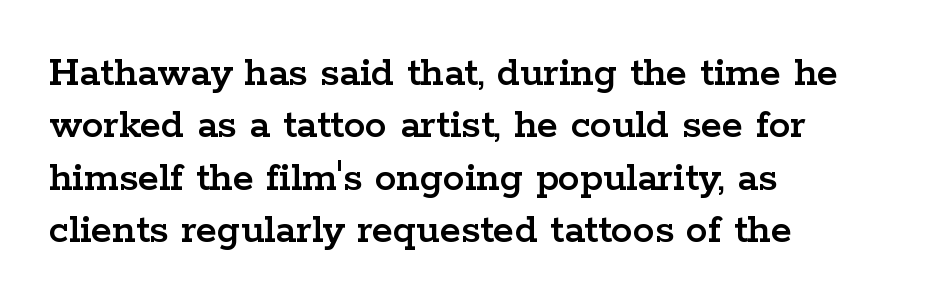
{"serif": "yes", "italic": "no", "width": "wide", "stroke_contrast": "low", "x_height": "medium", "monospaced": "no", "underline": "no", "align": "left", "line_spacing_ratio": 1.22, "letter_spacing": "normal", "letter_spacing_em": 0.0, "glyph_px": 43}
